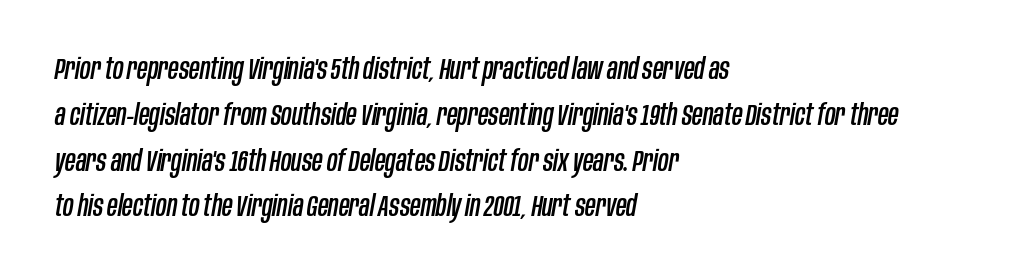
{"italic": "yes", "lean": "right", "slant_degrees": 10, "width": "condensed", "stroke_contrast": "low", "x_height": "large", "monospaced": "no", "underline": "no", "align": "left", "line_spacing": "normal", "line_spacing_ratio": 1.58, "letter_spacing": "normal", "letter_spacing_em": 0.0, "glyph_px": 29}
